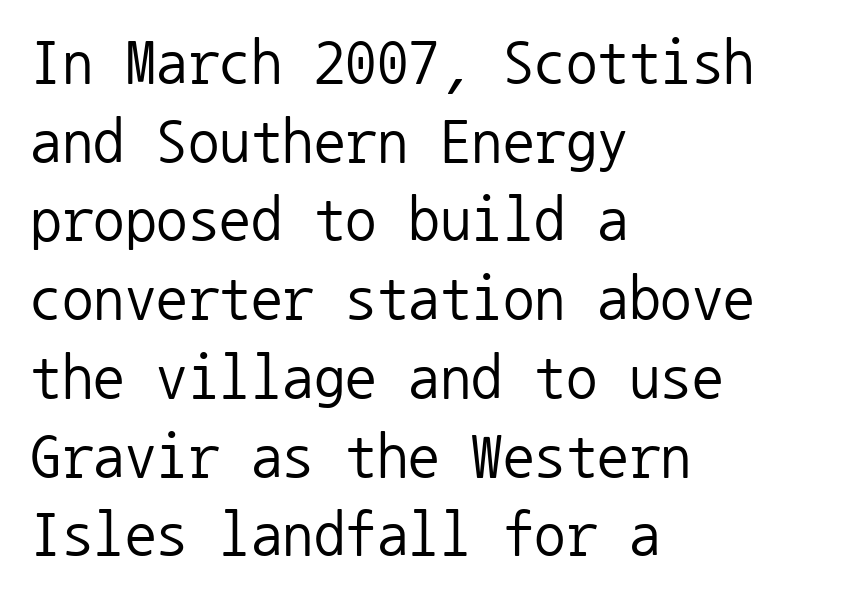
{"serif": "no", "italic": "no", "bold": "no", "weight": "regular", "width": "normal", "stroke_contrast": "low", "x_height": "medium", "monospaced": "yes", "underline": "no", "align": "left", "line_spacing": "normal", "line_spacing_ratio": 1.25, "letter_spacing": "normal", "letter_spacing_em": 0.0, "glyph_px": 63}
